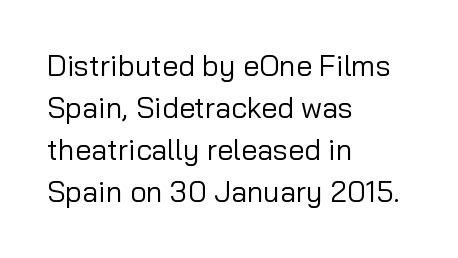
Think of a printed novel: that variable character pitch is what you see here. The weight tops out at a normal text grade. Evenly set lines give the paragraph a standard silhouette. The letters stand upright; this is a roman face. No word sits above an underline.
